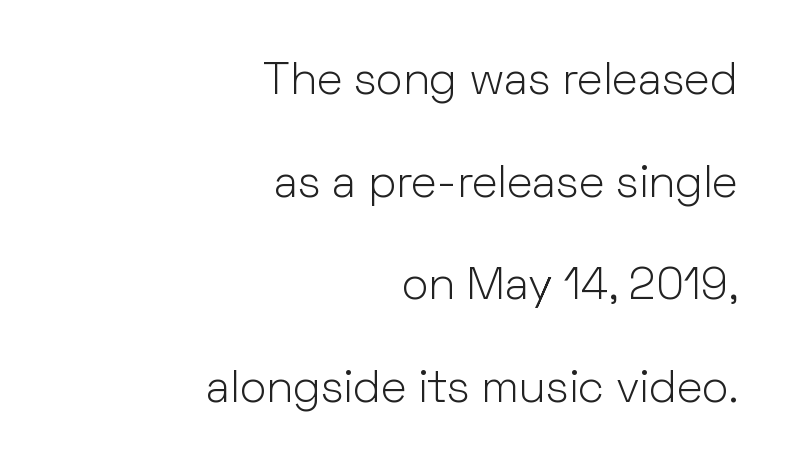
Q: Is the text bold? A: No.
Q: Is the text italic (slanted)? A: No, it is upright.
Q: Is the typeface a serif or a sans-serif typeface? A: Sans-serif.
Q: Is the text underlined? A: No.
Q: How is the paragraph aligned? A: Right-aligned.
Q: Is the spacing between letters normal or unusually wide? A: Normal.
Q: Is the spacing between lines tight, normal or loose? A: Loose.
Q: Width (condensed, normal, or wide)? A: Normal.
Q: Stroke contrast? A: Low.
Q: x-height? A: Medium.
Q: Monospaced? A: No.
